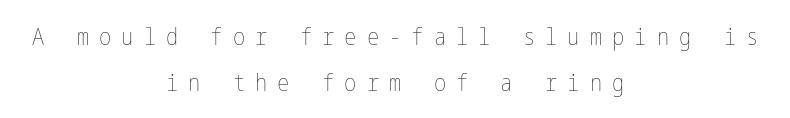
The image shows 23 px text type, upright; set centered, loose line spacing (1.98x), unusually wide letter spacing (+0.44 em), not underlined.
